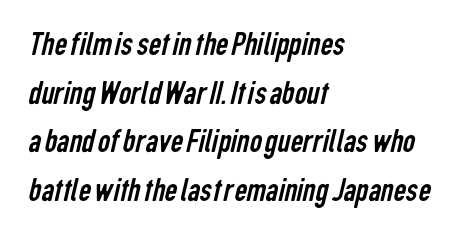
{"serif": "no", "bold": "no", "weight": "regular", "width": "condensed", "stroke_contrast": "low", "x_height": "medium", "monospaced": "no", "underline": "no", "align": "left", "line_spacing": "normal", "line_spacing_ratio": 1.39, "letter_spacing": "normal", "letter_spacing_em": 0.0, "glyph_px": 35}
